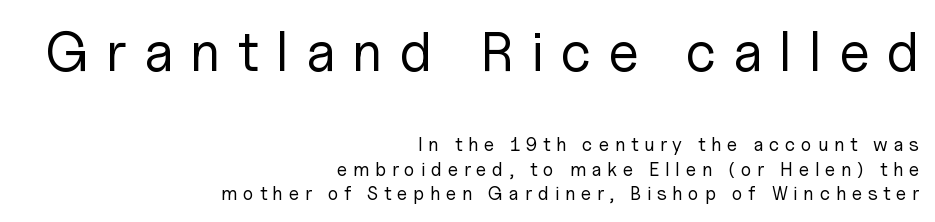
The image shows 56 px regular-weight sans-serif type, upright; set right-aligned, normal line spacing (1.28x), unusually wide letter spacing (+0.3 em), not underlined; the first (top) block is 2.95x larger; low stroke contrast and a medium x-height.
